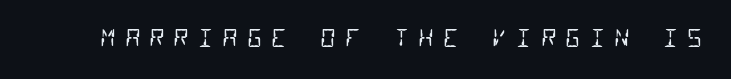
{"bold": "no", "underline": "no", "letter_spacing": "wide", "letter_spacing_em": 0.37, "glyph_px": 24}
